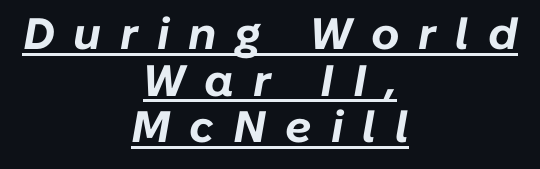
The image shows 44 px bold type, italic (leaning right); set centered, tight line spacing (1.06x), unusually wide letter spacing (+0.43 em), underlined; low stroke contrast and a medium x-height.
